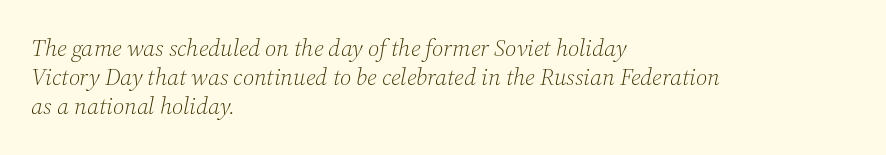
{"italic": "yes", "lean": "right", "slant_degrees": 12, "bold": "no", "underline": "no", "align": "left", "line_spacing_ratio": 1.21, "letter_spacing": "normal", "letter_spacing_em": 0.0, "glyph_px": 24}
